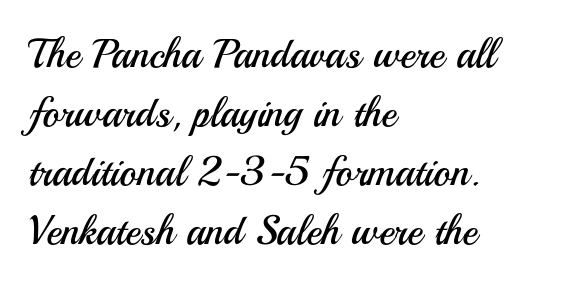
The specimen omits any rule beneath the text block's lines. Short note: letters normally spaced. The font family rendered here belongs to the sans-serif group. Think of a printed novel: that variable character pitch is what you see here. Is the block centered? No — it sits flush against the left margin.
